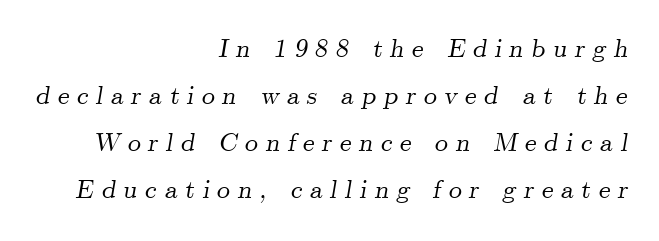
Each row of text sits above clean, open space. When letters slant like this, we call the style italic. Here the glyphs are tracked loosely, breaking word shapes into spaced letters. Horizontally, the lines are justified to the trailing edge only.
